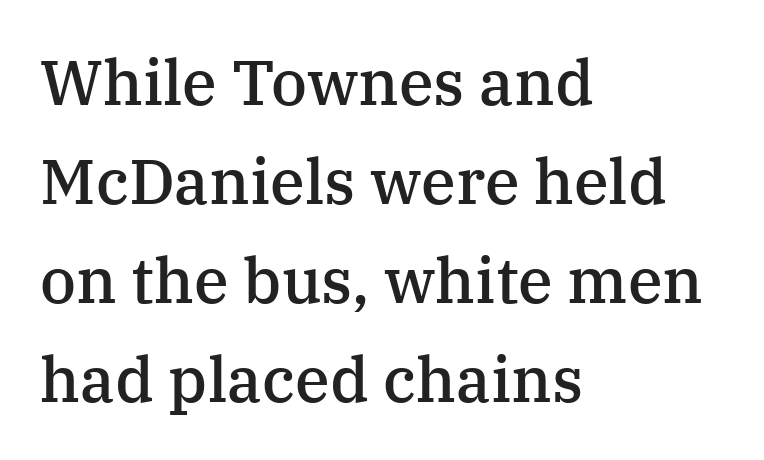
This block has exactly the height ordinary leading produces. Just letters on the line, the space beneath them empty. Varying glyph widths throughout — classic text-font behaviour. These lines were composed using upright roman letters. These lines keep a tight, regular rhythm from letter to letter.
